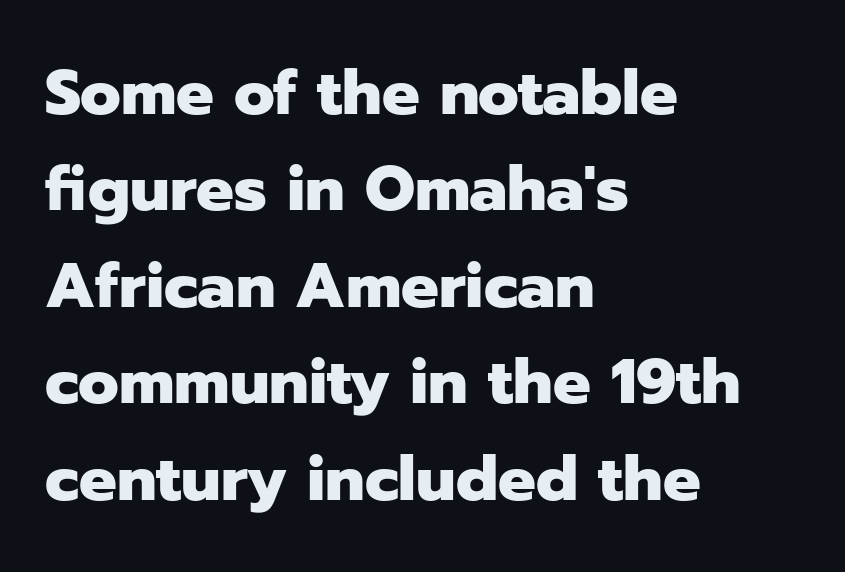
Each glyph is drawn with heavy, bold strokes. Looks like regular typesetting: each glyph gets only the width it needs. The setting favours the left margin, as ordinary paragraphs usually do. The passage shown is typeset with a sans-serif family. The lettering stays uniformly vertical, giving the passage a roman look.
